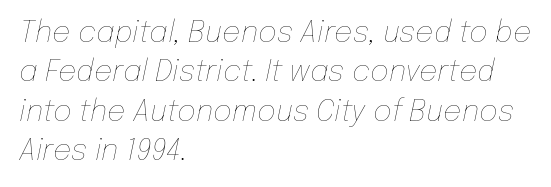
Characters are canted at an angle relative to the baseline's perpendicular. Descenders are the only things crossing below the line. The rendering keeps characters at their native spacing. You could not count columns in this text — the font is proportionally spaced. Layout note: lines flush left. Counters stay open thanks to moderate or lighter strokes.
